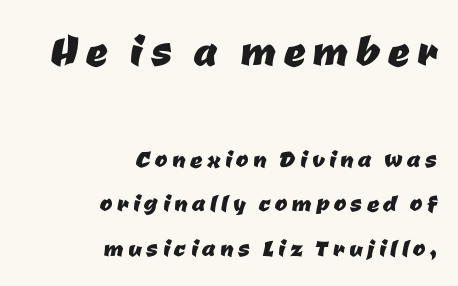
The image shows 53 px sans-serif type; set right-aligned, normal line spacing (1.47x), not underlined; the first (top) block is 1.77x larger; low stroke contrast and a medium x-height.
